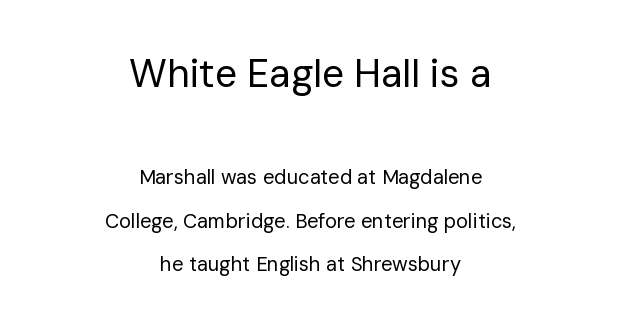
{"serif": "no", "italic": "no", "bold": "no", "weight": "regular", "width": "normal", "stroke_contrast": "low", "x_height": "medium", "monospaced": "no", "underline": "no", "align": "center", "line_spacing": "loose", "line_spacing_ratio": 2.18, "letter_spacing": "normal", "letter_spacing_em": 0.0, "larger_block": "first", "size_ratio": 1.95, "glyph_px": 39}
